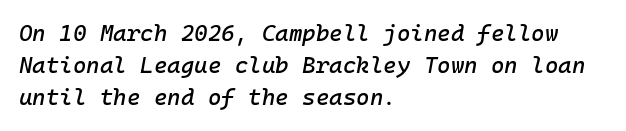
Descenders hang freely into open space. Honestly, the letter spacing is just normal — you wouldn't notice it. Notice how descenders clear the ascenders below comfortably — that's standard leading. These lines are set flush left with a ragged right edge.
